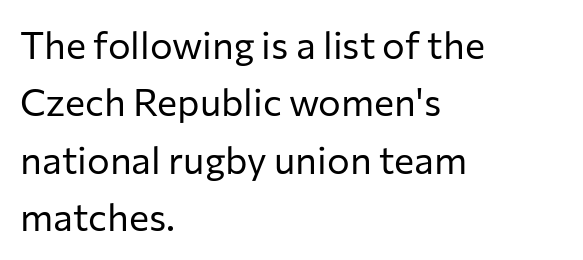
{"serif": "no", "italic": "no", "bold": "no", "weight": "regular", "width": "normal", "stroke_contrast": "low", "x_height": "medium", "monospaced": "no", "underline": "no", "align": "left", "line_spacing": "normal", "line_spacing_ratio": 1.51, "letter_spacing": "normal", "letter_spacing_em": 0.0, "glyph_px": 38}
